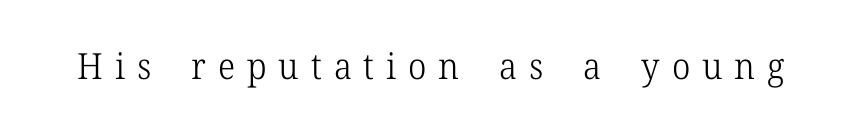
Q: Is the text bold? A: No.
Q: Is the text italic (slanted)? A: No, it is upright.
Q: Is the typeface a serif or a sans-serif typeface? A: Serif.
Q: Is the text underlined? A: No.
Q: Is the spacing between letters normal or unusually wide? A: Unusually wide.
Q: Width (condensed, normal, or wide)? A: Normal.
Q: Stroke contrast? A: Low.
Q: x-height? A: Medium.
Q: Monospaced? A: No.
